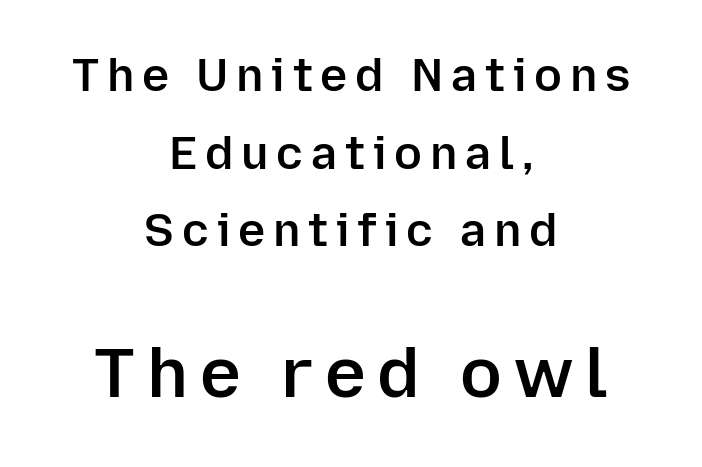
Q: Is the text bold? A: Semi-bold.
Q: Is the text italic (slanted)? A: No, it is upright.
Q: Is the typeface a serif or a sans-serif typeface? A: Sans-serif.
Q: Is the text underlined? A: No.
Q: How is the paragraph aligned? A: Centered.
Q: Is the spacing between lines tight, normal or loose? A: Normal.
Q: Which block of text is set in a larger size, the first (top) or the second (bottom)? A: The second (bottom) one.
Q: Width (condensed, normal, or wide)? A: Normal.
Q: Stroke contrast? A: Low.
Q: x-height? A: Medium.
Q: Monospaced? A: No.
